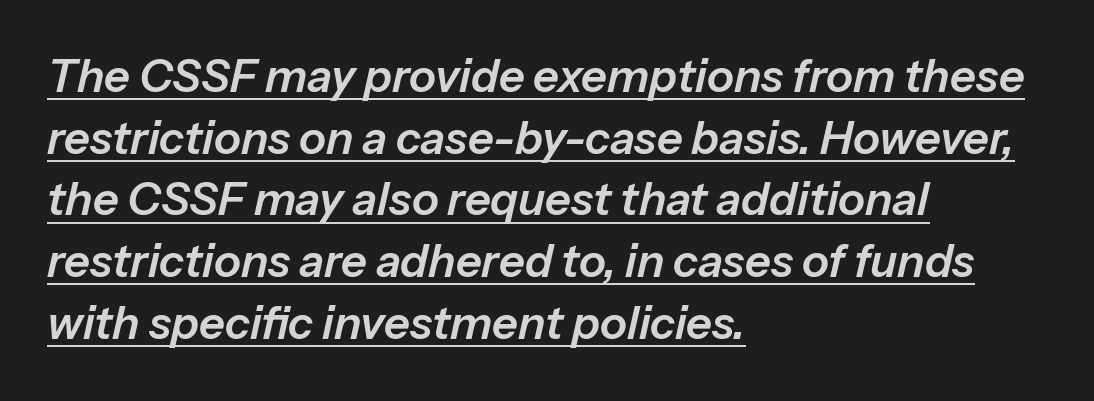
Q: Is the text italic (slanted)? A: Yes, it leans right by about 13 degrees.
Q: Is the text underlined? A: Yes.
Q: How is the paragraph aligned? A: Left-aligned.
Q: Is the spacing between letters normal or unusually wide? A: Normal.
Q: Is the spacing between lines tight, normal or loose? A: Normal.
Q: Width (condensed, normal, or wide)? A: Normal.
Q: Stroke contrast? A: Low.
Q: x-height? A: Medium.
Q: Monospaced? A: No.
